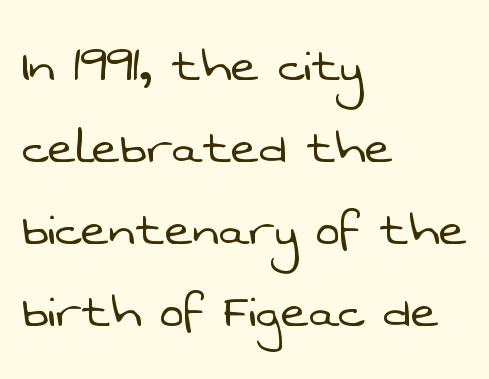
The image shows 59 px light sans-serif type; set left-aligned, normal line spacing (1.39x), normal letter spacing, not underlined; low stroke contrast and a medium x-height.
